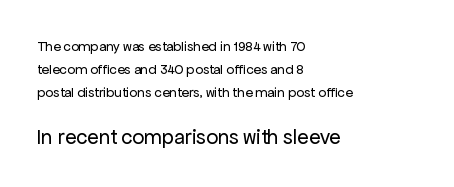
{"italic": "no", "bold": "no", "underline": "no", "align": "left", "line_spacing": "normal", "line_spacing_ratio": 1.66, "letter_spacing": "normal", "letter_spacing_em": 0.0, "larger_block": "second", "size_ratio": 1.5, "glyph_px": 21}
